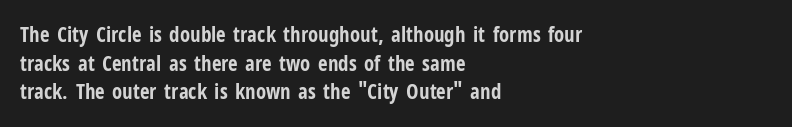
The image shows 21 px bold type, upright; set left-aligned, normal line spacing (1.36x), normal letter spacing, not underlined.
